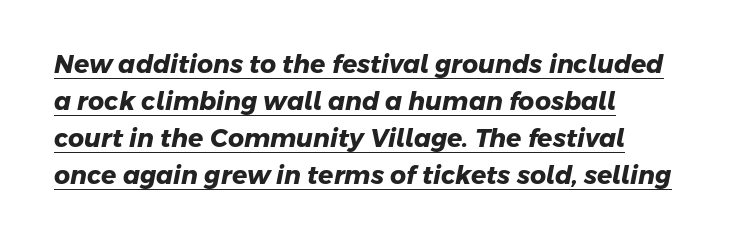
{"bold": "yes", "underline": "yes", "align": "left", "line_spacing": "normal", "line_spacing_ratio": 1.48, "letter_spacing": "normal", "letter_spacing_em": 0.0, "glyph_px": 25}
